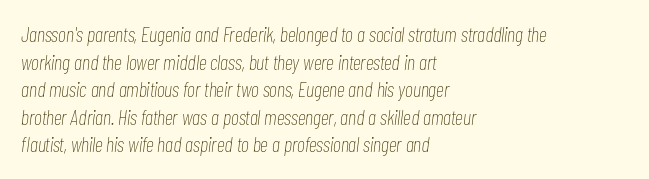
Each line starts at the same left margin while the right side varies. Spacing between characters is what you'd get straight out of the box. No heavy texture on the line: the type isn't bold. Type without underlining.
